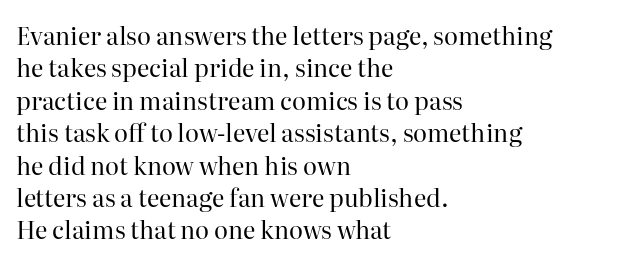
Q: Is the text bold? A: No.
Q: Is the text italic (slanted)? A: No, it is upright.
Q: Is the text underlined? A: No.
Q: How is the paragraph aligned? A: Left-aligned.
Q: Is the spacing between letters normal or unusually wide? A: Normal.
Q: Is the spacing between lines tight, normal or loose? A: Normal.
